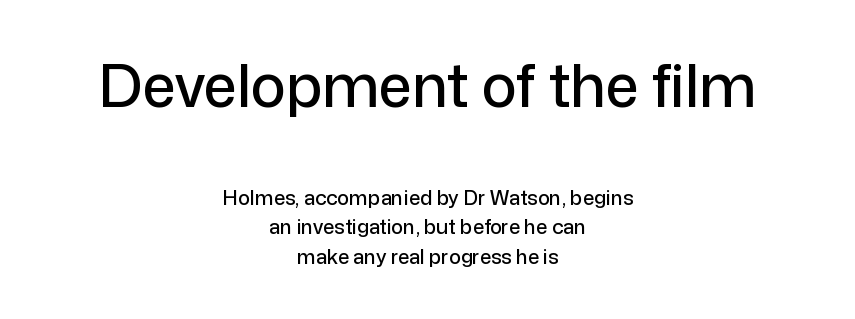
The text block is weighted toward neither margin, spreading evenly from the middle. The face used here is a sans, in the tradition of grotesques and geometrics. Is this a fixed-width face? No — the glyphs have proportional, varying widths. Plain, unruled lines of type. Characters follow at the spacing the type designer built in. Regarding leading, the lines here are spaced in the standard way.
